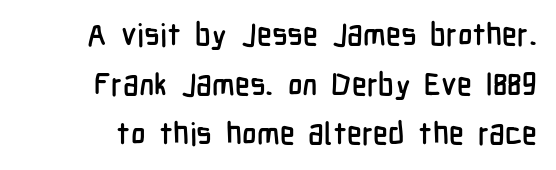
{"serif": "no", "italic": "no", "width": "condensed", "stroke_contrast": "low", "x_height": "medium", "monospaced": "no", "underline": "no", "line_spacing": "normal", "line_spacing_ratio": 1.6, "letter_spacing": "normal", "letter_spacing_em": 0.0, "glyph_px": 31}
